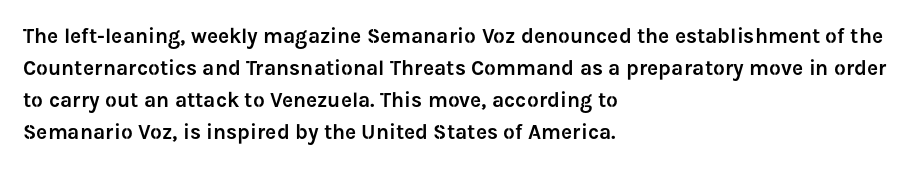
The image shows 21 px text type, upright; set left-aligned, normal line spacing (1.53x), normal letter spacing, not underlined.
